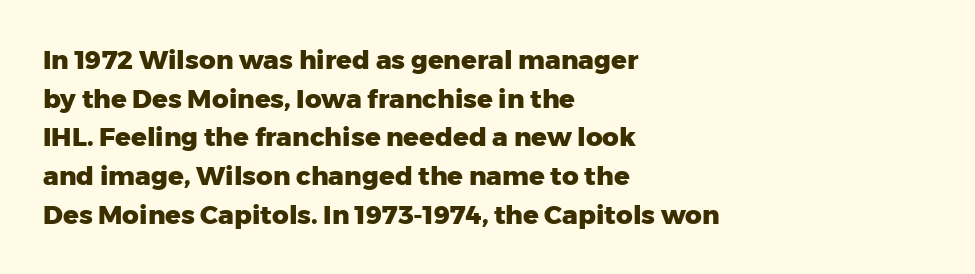
The image shows 26 px bold type, upright; set left-aligned, normal line spacing (1.49x), normal letter spacing, not underlined.
